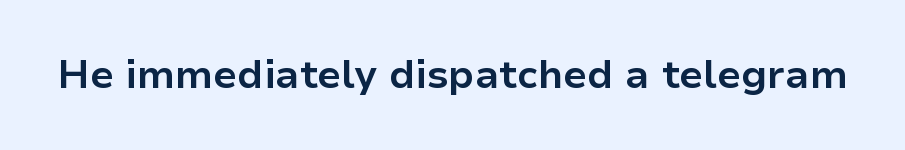
The image shows 40 px bold sans-serif type, upright; set normal letter spacing, not underlined; low stroke contrast and a medium x-height.
